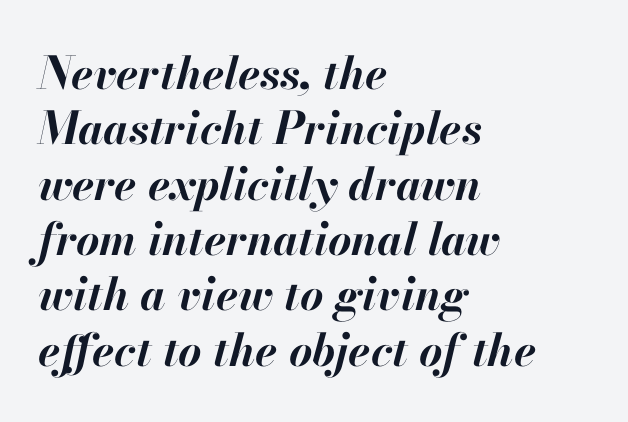
Tall strokes in this sample are angled rather than plumb. The face used here is rendered with its standard letterfit. Each row of text sits above clean, open space. The setting favours the left margin, as ordinary paragraphs usually do.
